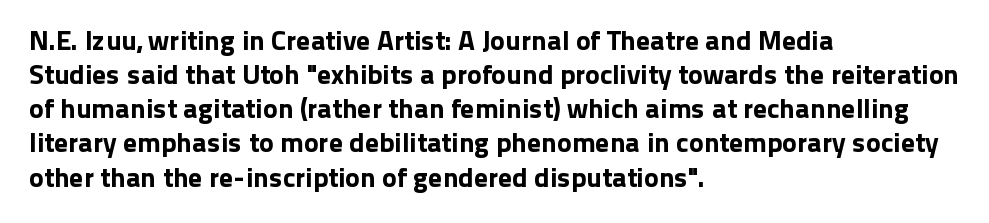
Q: Is the text italic (slanted)? A: No, it is upright.
Q: Is the typeface a serif or a sans-serif typeface? A: Sans-serif.
Q: Is the text underlined? A: No.
Q: How is the paragraph aligned? A: Left-aligned.
Q: Is the spacing between letters normal or unusually wide? A: Normal.
Q: Width (condensed, normal, or wide)? A: Normal.
Q: Stroke contrast? A: Low.
Q: x-height? A: Medium.
Q: Monospaced? A: No.
